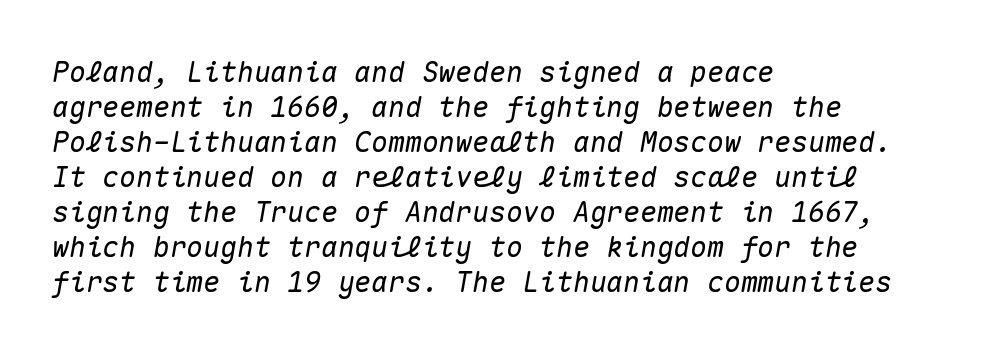
A classic flush-left, rag-right setting is used for this passage. Descenders hang freely into open space. Successive baselines arrive at the customary interval. The passage shown has conventional tracking throughout.
